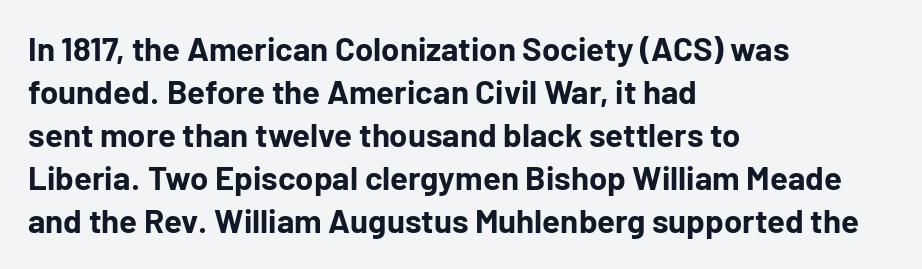
Q: Is the text bold? A: Yes.
Q: Is the text italic (slanted)? A: No, it is upright.
Q: Is the typeface a serif or a sans-serif typeface? A: Sans-serif.
Q: Is the text underlined? A: No.
Q: How is the paragraph aligned? A: Left-aligned.
Q: Is the spacing between letters normal or unusually wide? A: Normal.
Q: Is the spacing between lines tight, normal or loose? A: Normal.
Q: Width (condensed, normal, or wide)? A: Normal.
Q: Stroke contrast? A: Low.
Q: x-height? A: Medium.
Q: Monospaced? A: No.
